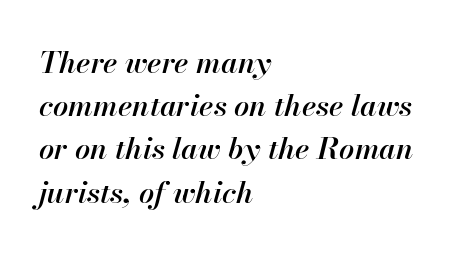
Q: Is the text bold? A: Semi-bold.
Q: Is the text italic (slanted)? A: Yes, it leans right by about 13 degrees.
Q: Is the text underlined? A: No.
Q: How is the paragraph aligned? A: Left-aligned.
Q: Is the spacing between letters normal or unusually wide? A: Normal.
Q: Is the spacing between lines tight, normal or loose? A: Normal.
Q: Width (condensed, normal, or wide)? A: Normal.
Q: Stroke contrast? A: High.
Q: x-height? A: Small.
Q: Monospaced? A: No.
